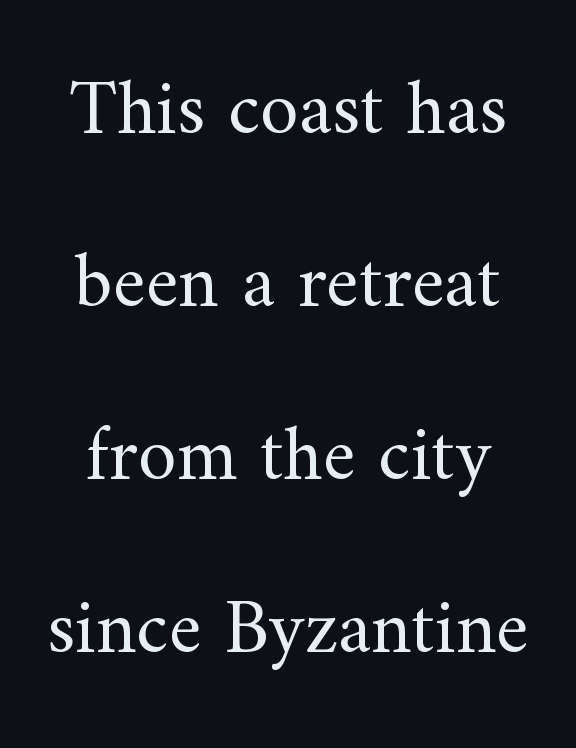
Q: Is the text bold? A: No.
Q: Is the text italic (slanted)? A: No, it is upright.
Q: Is the typeface a serif or a sans-serif typeface? A: Serif.
Q: Is the text underlined? A: No.
Q: Is the spacing between letters normal or unusually wide? A: Normal.
Q: Is the spacing between lines tight, normal or loose? A: Loose.
Q: Width (condensed, normal, or wide)? A: Normal.
Q: Stroke contrast? A: Medium.
Q: x-height? A: Small.
Q: Monospaced? A: No.
